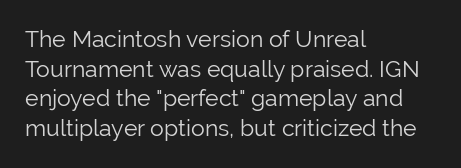
The image shows 23 px text type, upright; set left-aligned, normal line spacing (1.29x), normal letter spacing, not underlined.
